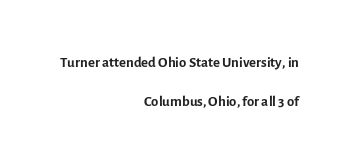
Q: Is the text bold? A: No.
Q: Is the text italic (slanted)? A: No, it is upright.
Q: Is the text underlined? A: No.
Q: How is the paragraph aligned? A: Right-aligned.
Q: Is the spacing between letters normal or unusually wide? A: Normal.
